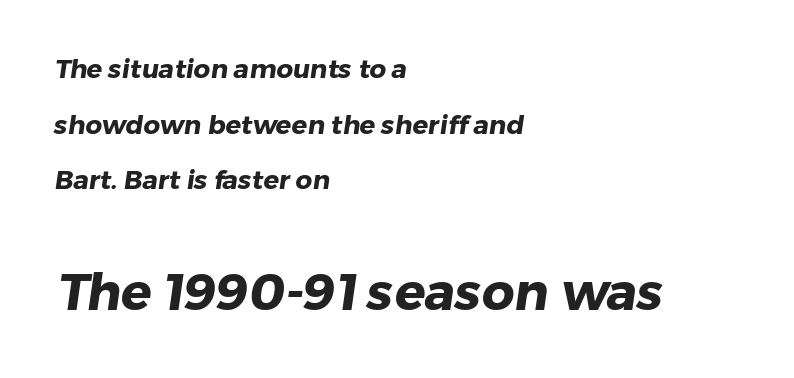
{"serif": "no", "bold": "yes", "weight": "heavy", "width": "normal", "stroke_contrast": "low", "x_height": "medium", "monospaced": "no", "underline": "no", "align": "left", "line_spacing": "loose", "line_spacing_ratio": 2.14, "letter_spacing": "normal", "letter_spacing_em": 0.0, "larger_block": "second", "size_ratio": 1.96, "glyph_px": 51}
